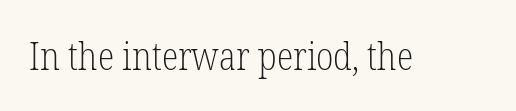
Q: Is the text bold? A: No.
Q: Is the text italic (slanted)? A: No, it is upright.
Q: Is the typeface a serif or a sans-serif typeface? A: Serif.
Q: Is the text underlined? A: No.
Q: Is the spacing between letters normal or unusually wide? A: Normal.
Q: Width (condensed, normal, or wide)? A: Condensed.
Q: Stroke contrast? A: Low.
Q: x-height? A: Medium.
Q: Monospaced? A: No.
